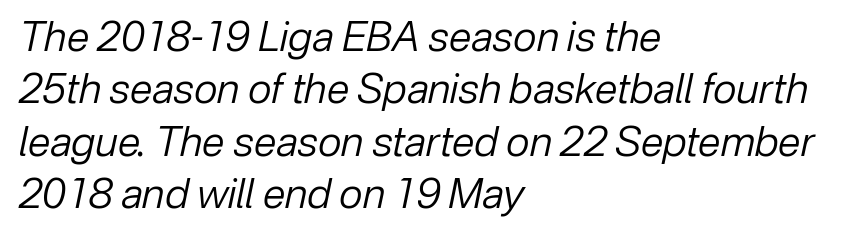
No extra ink here — the face is not bold. Interline gaps are of average width in this sample. A typesetter would call this proportional, since set widths differ per character. Line starts are locked; line ends wander. A bare baseline throughout the passage. The passage shown has conventional tracking throughout.
